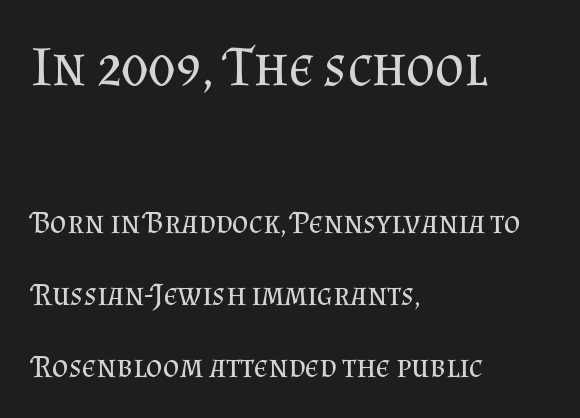
{"serif": "yes", "italic": "no", "bold": "no", "weight": "regular", "width": "normal", "stroke_contrast": "medium", "x_height": "small", "monospaced": "no", "underline": "no", "align": "left", "line_spacing": "loose", "line_spacing_ratio": 2.24, "letter_spacing": "normal", "letter_spacing_em": 0.0, "larger_block": "first", "size_ratio": 1.75, "glyph_px": 56}
